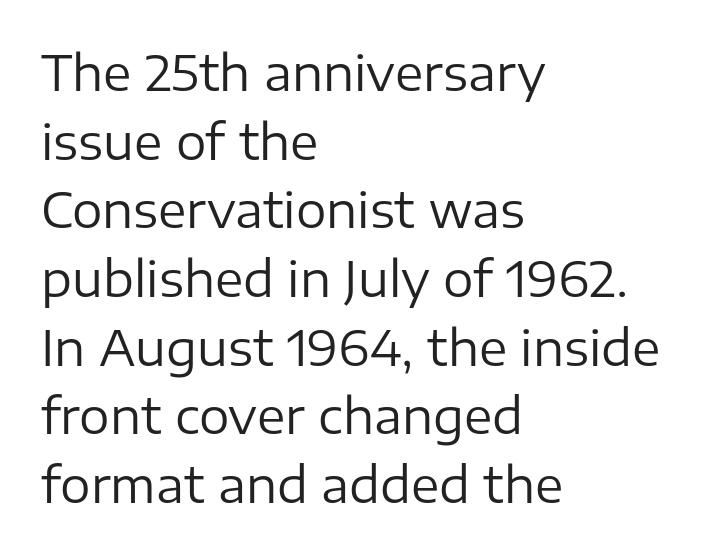
{"serif": "no", "italic": "no", "bold": "no", "weight": "regular", "width": "normal", "stroke_contrast": "low", "x_height": "medium", "monospaced": "no", "underline": "no", "align": "left", "line_spacing": "normal", "line_spacing_ratio": 1.43, "letter_spacing": "normal", "letter_spacing_em": 0.0, "glyph_px": 48}
